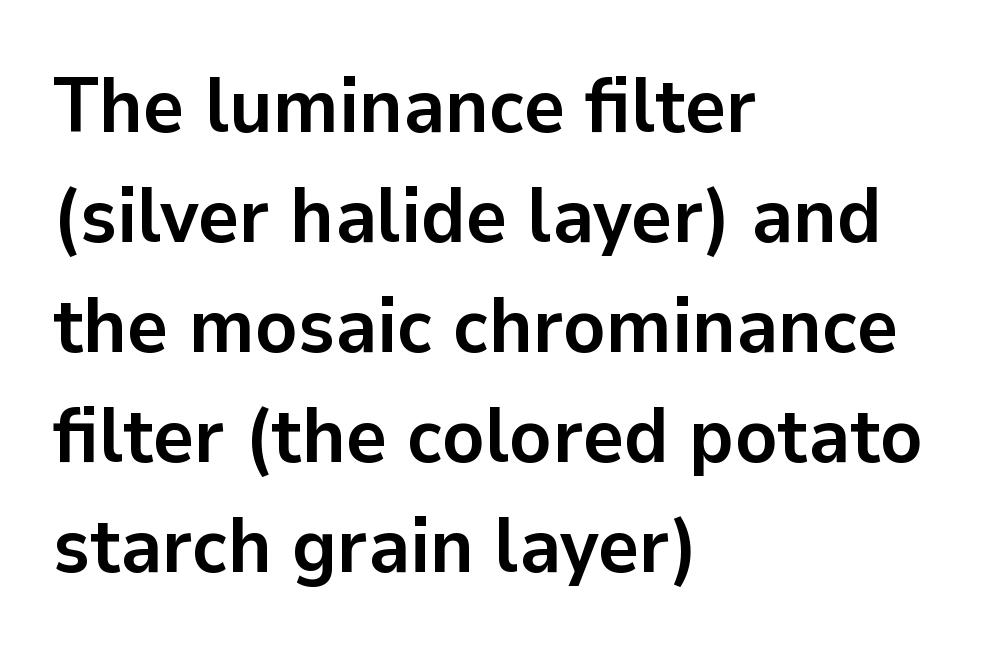
Honestly, the row spacing looks completely unremarkable. You'd pick this weight for a headline — it's a proper bold. This is roman type, the default non-slanted kind. Type style note: lacks serifs. You could not count columns in this text — the font is proportionally spaced.
